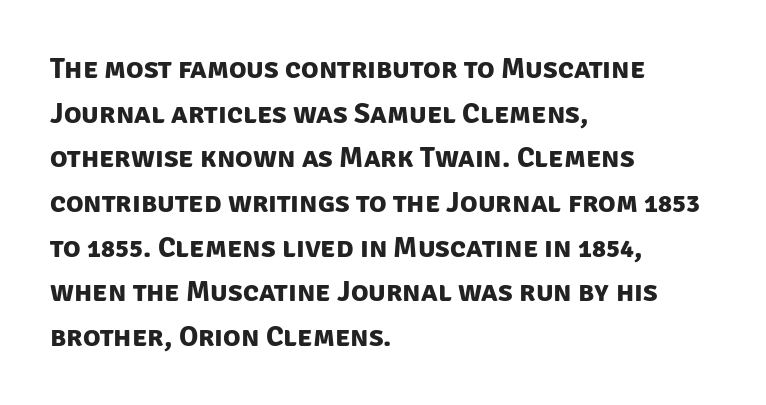
The image shows 29 px bold sans-serif type; set left-aligned, normal line spacing (1.54x), normal letter spacing, not underlined; low stroke contrast and a large x-height.
